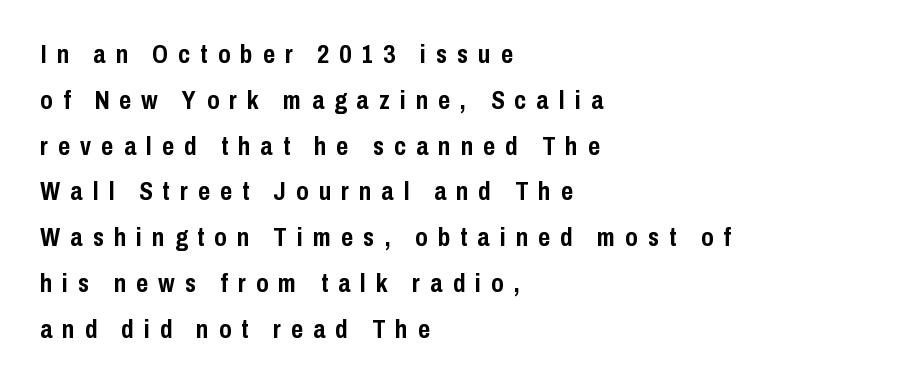
The image shows 26 px bold type, upright; set left-aligned, line spacing 1.76x, unusually wide letter spacing (+0.39 em), not underlined.
